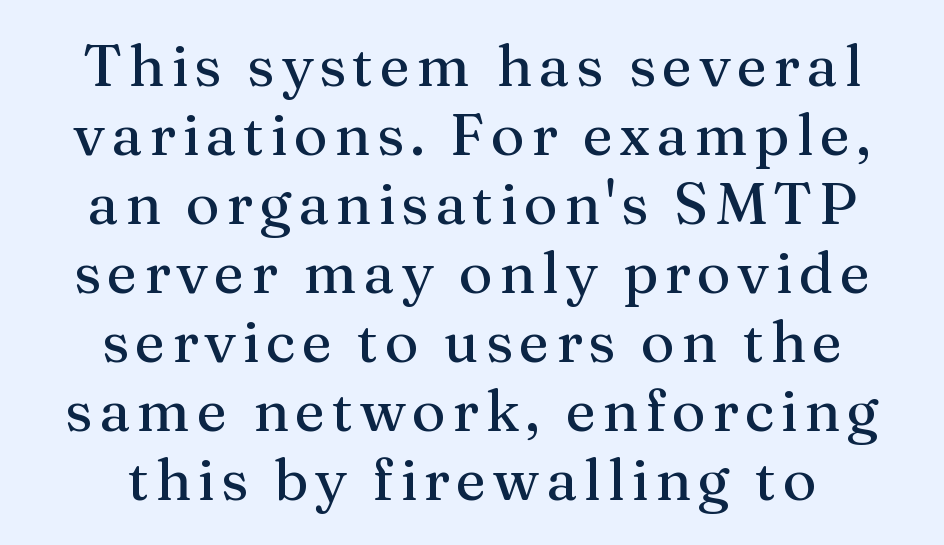
Q: Is the text italic (slanted)? A: No, it is upright.
Q: Is the typeface a serif or a sans-serif typeface? A: Serif.
Q: Is the text underlined? A: No.
Q: How is the paragraph aligned? A: Centered.
Q: Width (condensed, normal, or wide)? A: Normal.
Q: Stroke contrast? A: Medium.
Q: x-height? A: Medium.
Q: Monospaced? A: No.
